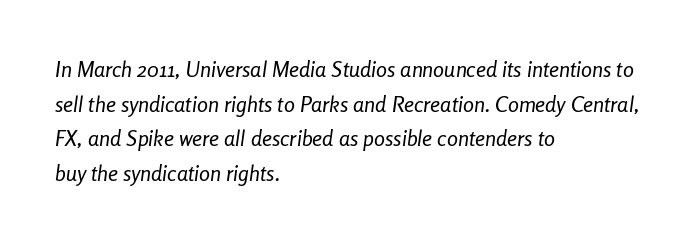
{"italic": "yes", "lean": "right", "slant_degrees": 8, "bold": "no", "underline": "no", "align": "left", "line_spacing": "normal", "line_spacing_ratio": 1.57, "letter_spacing": "normal", "letter_spacing_em": 0.0, "glyph_px": 22}
